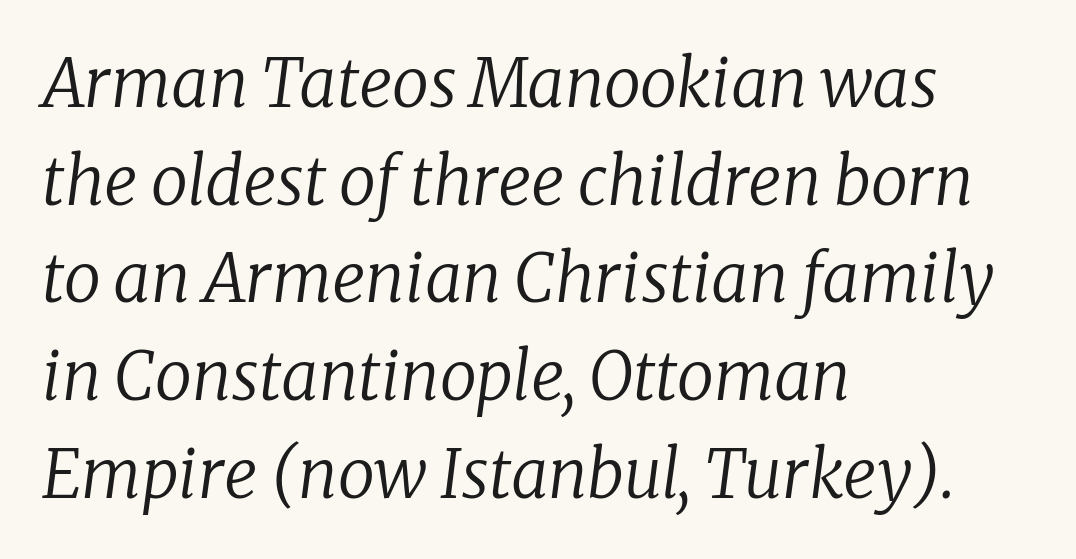
Q: Is the text bold? A: No.
Q: Is the text italic (slanted)? A: Yes, it leans right by about 8 degrees.
Q: Is the typeface a serif or a sans-serif typeface? A: Serif.
Q: Is the text underlined? A: No.
Q: How is the paragraph aligned? A: Left-aligned.
Q: Is the spacing between letters normal or unusually wide? A: Normal.
Q: Is the spacing between lines tight, normal or loose? A: Normal.
Q: Width (condensed, normal, or wide)? A: Normal.
Q: Stroke contrast? A: Low.
Q: x-height? A: Medium.
Q: Monospaced? A: No.
